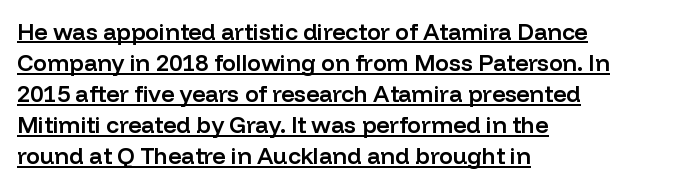
The image shows 23 px text type, upright; set left-aligned, normal line spacing (1.35x), normal letter spacing, underlined.
